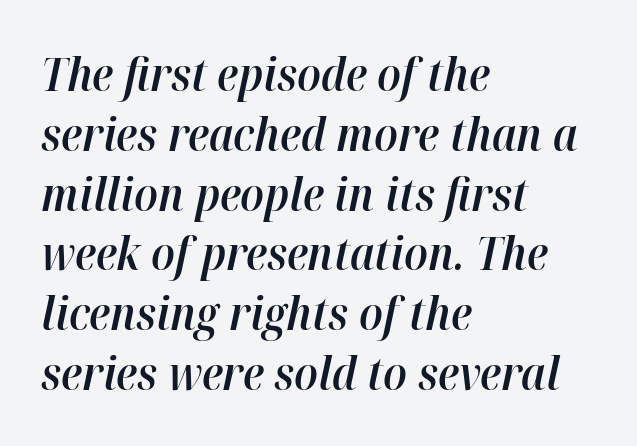
The image shows 46 px semibold type, italic (leaning right); set left-aligned, normal line spacing (1.3x), normal letter spacing, not underlined; high stroke contrast and a medium x-height.
